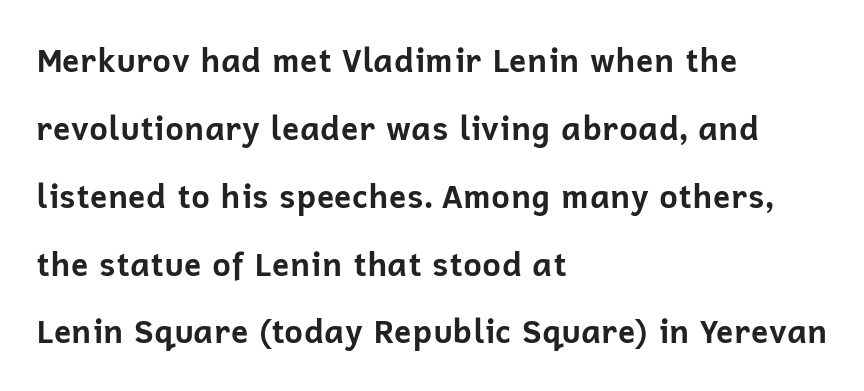
The image shows 32 px bold sans-serif type, upright; set left-aligned, loose line spacing (2.12x), normal letter spacing, not underlined; low stroke contrast and a medium x-height.
